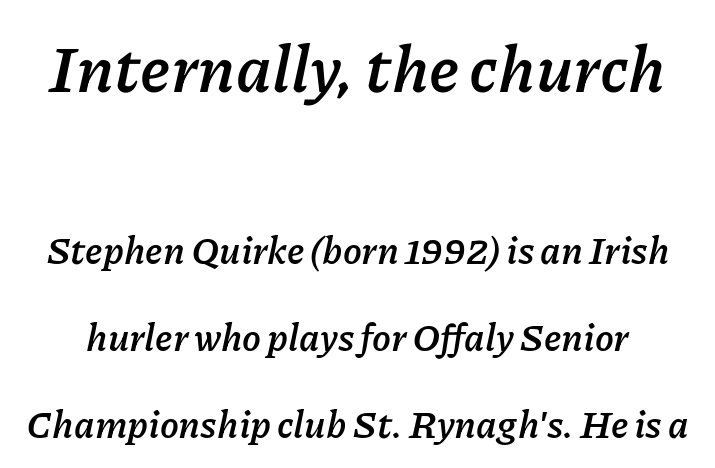
Q: Is the text bold? A: Yes.
Q: Is the text italic (slanted)? A: Yes, it leans right by about 11 degrees.
Q: Is the text underlined? A: No.
Q: Is the spacing between letters normal or unusually wide? A: Normal.
Q: Is the spacing between lines tight, normal or loose? A: Loose.
Q: Which block of text is set in a larger size, the first (top) or the second (bottom)? A: The first (top) one.
Q: Width (condensed, normal, or wide)? A: Normal.
Q: Stroke contrast? A: Low.
Q: x-height? A: Medium.
Q: Monospaced? A: No.
